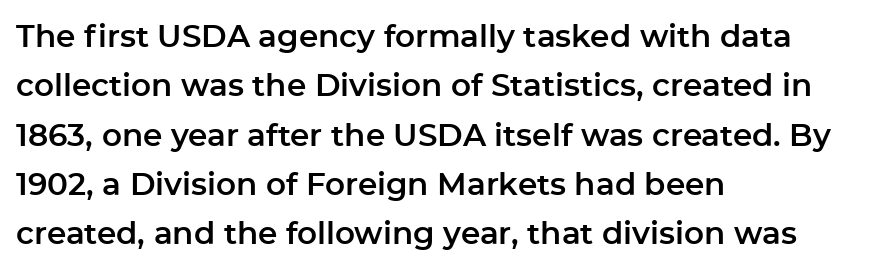
The specimen omits any rule beneath the text block's lines. Letterform terminals end flat and unadorned throughout the passage. Looks like regular typesetting: each glyph gets only the width it needs. How are the letters spaced? Ordinarily, with no added tracking. Line beginnings align vertically; line endings do not.
